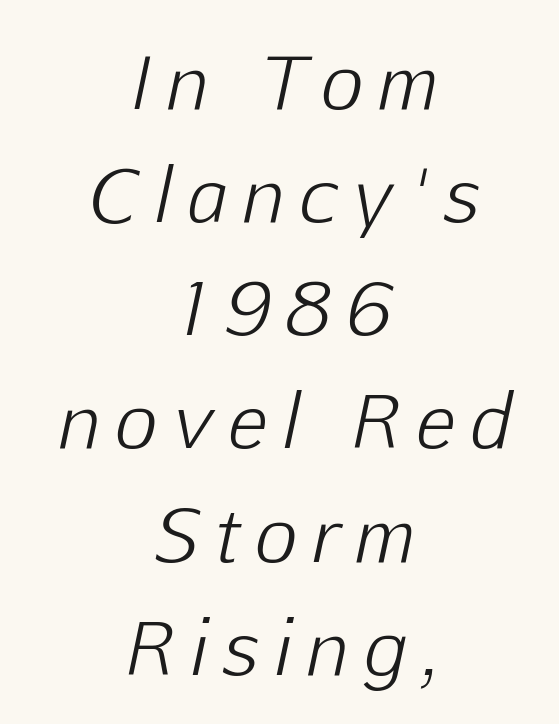
{"italic": "yes", "lean": "right", "slant_degrees": 12, "bold": "no", "weight": "light", "width": "normal", "stroke_contrast": "low", "x_height": "medium", "monospaced": "no", "underline": "no", "align": "center", "line_spacing": "normal", "line_spacing_ratio": 1.55, "letter_spacing": "wide", "letter_spacing_em": 0.22, "glyph_px": 73}
